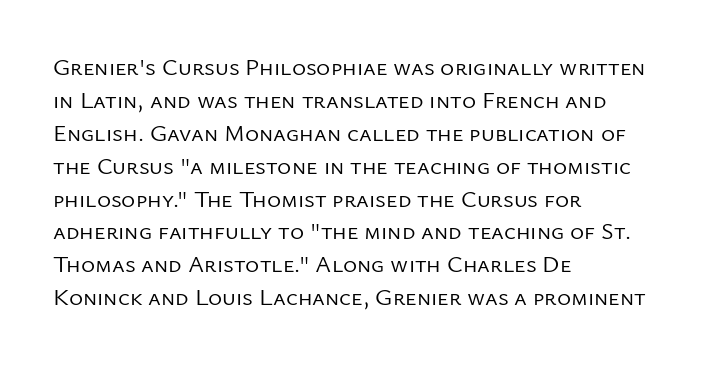
Q: Is the text bold? A: No.
Q: Is the text italic (slanted)? A: No, it is upright.
Q: Is the text underlined? A: No.
Q: How is the paragraph aligned? A: Left-aligned.
Q: Is the spacing between letters normal or unusually wide? A: Normal.
Q: Is the spacing between lines tight, normal or loose? A: Normal.
